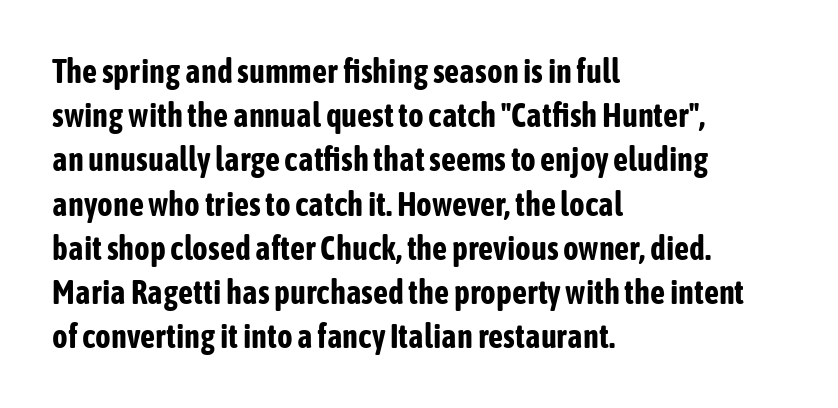
Q: Is the text bold? A: Yes.
Q: Is the text italic (slanted)? A: No, it is upright.
Q: Is the typeface a serif or a sans-serif typeface? A: Sans-serif.
Q: Is the text underlined? A: No.
Q: How is the paragraph aligned? A: Left-aligned.
Q: Is the spacing between letters normal or unusually wide? A: Normal.
Q: Is the spacing between lines tight, normal or loose? A: Normal.
Q: Width (condensed, normal, or wide)? A: Condensed.
Q: Stroke contrast? A: Low.
Q: x-height? A: Medium.
Q: Monospaced? A: No.
